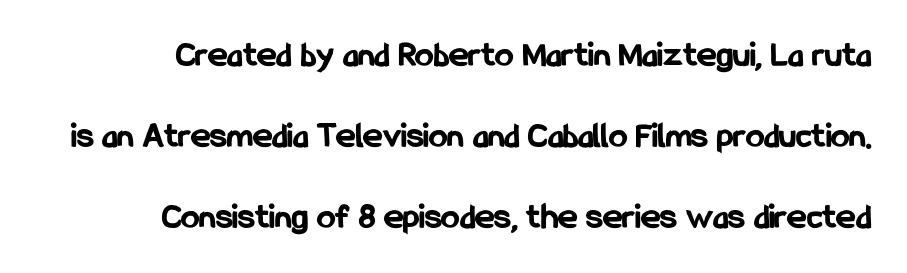
{"serif": "no", "italic": "no", "bold": "yes", "weight": "bold", "width": "condensed", "stroke_contrast": "low", "x_height": "medium", "monospaced": "no", "underline": "no", "align": "right", "line_spacing": "loose", "line_spacing_ratio": 2.19, "letter_spacing": "normal", "letter_spacing_em": 0.0, "glyph_px": 37}
